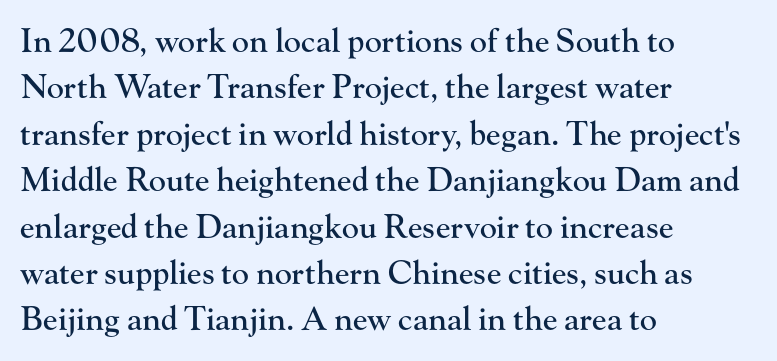
Q: Is the text italic (slanted)? A: No, it is upright.
Q: Is the typeface a serif or a sans-serif typeface? A: Serif.
Q: Is the text underlined? A: No.
Q: How is the paragraph aligned? A: Left-aligned.
Q: Is the spacing between letters normal or unusually wide? A: Normal.
Q: Is the spacing between lines tight, normal or loose? A: Normal.
Q: Width (condensed, normal, or wide)? A: Normal.
Q: Stroke contrast? A: High.
Q: x-height? A: Small.
Q: Monospaced? A: No.
